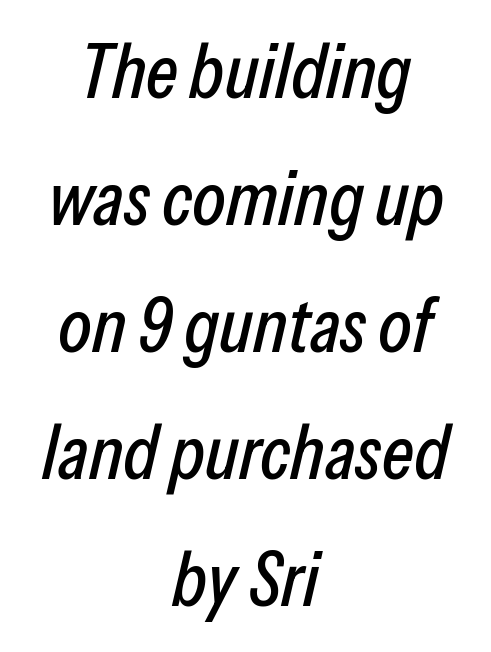
Every row of glyphs is offset so its center matches the block's center. The gaps between neighbouring characters are ordinary and unremarkable. Think of a printed novel: that variable character pitch is what you see here. Anything drawn beneath the words? Only blank space.
